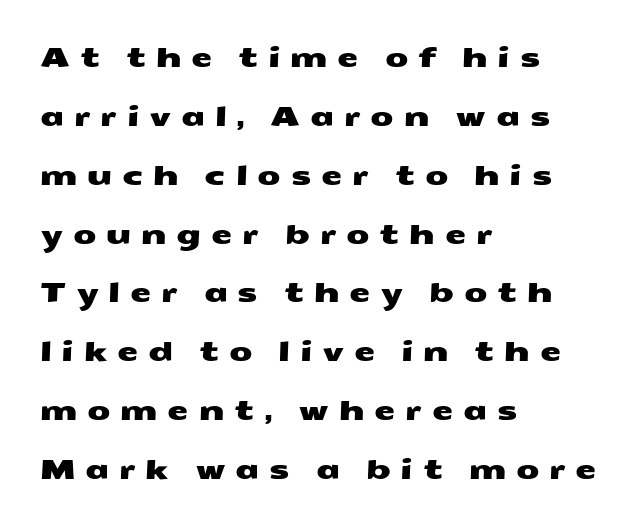
Short and long lines alike share a common starting point at left. Underline: absent. What stands out about the letter spacing? Its width — letters are far apart. The rendering uses a large line-height, opening up the rows.
